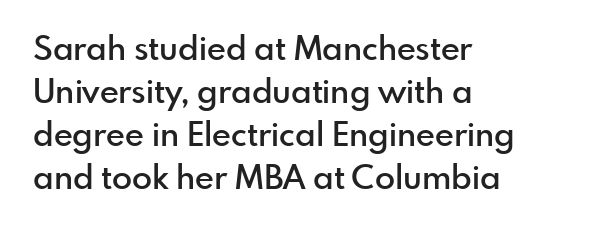
Q: Is the text bold? A: Semi-bold.
Q: Is the text italic (slanted)? A: No, it is upright.
Q: Is the typeface a serif or a sans-serif typeface? A: Sans-serif.
Q: Is the text underlined? A: No.
Q: How is the paragraph aligned? A: Left-aligned.
Q: Is the spacing between letters normal or unusually wide? A: Normal.
Q: Is the spacing between lines tight, normal or loose? A: Normal.
Q: Width (condensed, normal, or wide)? A: Normal.
Q: x-height? A: Small.
Q: Monospaced? A: No.
